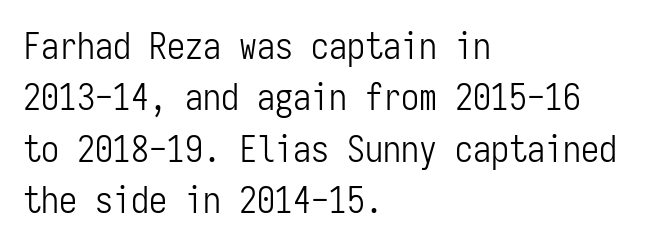
{"serif": "no", "italic": "no", "bold": "no", "weight": "light", "width": "condensed", "stroke_contrast": "low", "x_height": "medium", "monospaced": "yes", "underline": "no", "align": "left", "line_spacing": "normal", "line_spacing_ratio": 1.43, "letter_spacing": "normal", "letter_spacing_em": 0.0, "glyph_px": 36}
